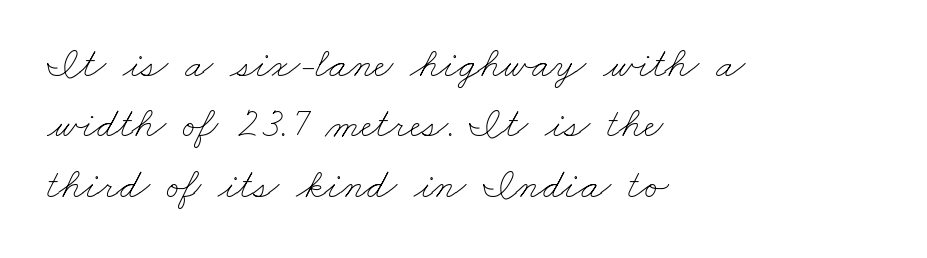
The image shows 42 px thin, wide type; set left-aligned, normal line spacing (1.44x), normal letter spacing, not underlined; low stroke contrast and a small x-height.
